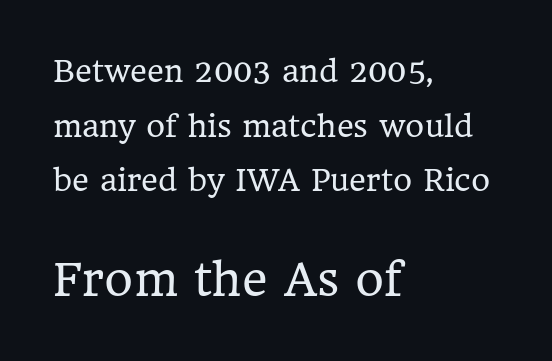
The image shows 44 px regular-weight serif type, upright; set left-aligned, line spacing 1.88x, normal letter spacing, not underlined; the second (bottom) block is 1.52x larger; low stroke contrast and a medium x-height.
